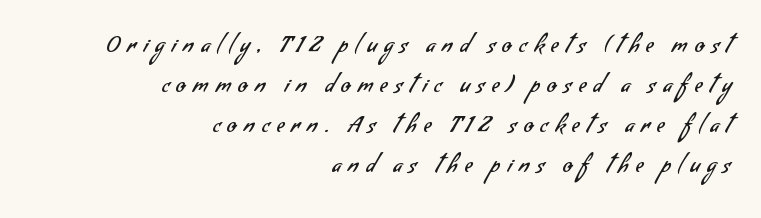
Q: Is the text bold? A: No.
Q: Is the text underlined? A: No.
Q: How is the paragraph aligned? A: Right-aligned.
Q: Is the spacing between letters normal or unusually wide? A: Unusually wide.
